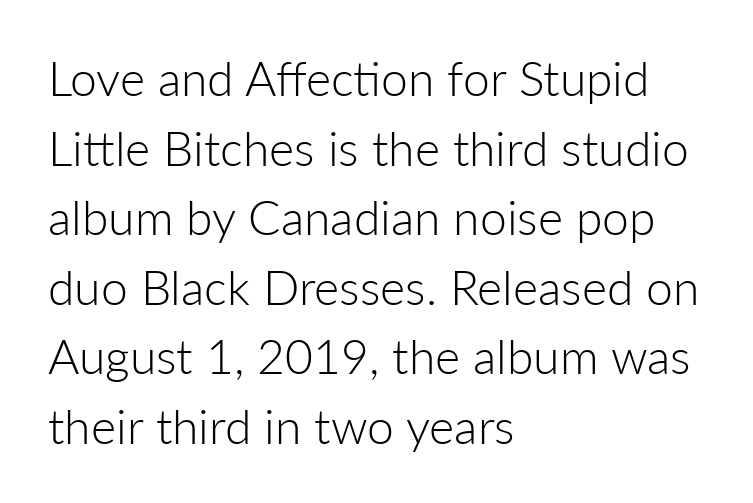
{"serif": "no", "italic": "no", "bold": "no", "weight": "light", "width": "normal", "stroke_contrast": "low", "x_height": "medium", "monospaced": "no", "underline": "no", "align": "left", "line_spacing": "normal", "line_spacing_ratio": 1.45, "letter_spacing": "normal", "letter_spacing_em": 0.0, "glyph_px": 48}
